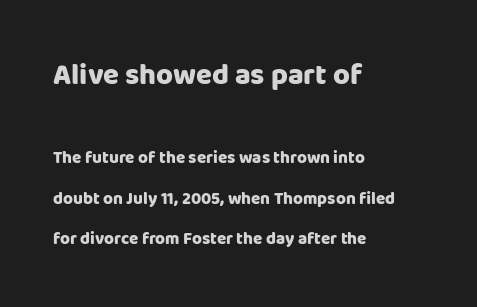
The image shows 29 px heavy sans-serif type, upright; set left-aligned, loose line spacing (2.38x), normal letter spacing, not underlined; the first (top) block is 1.71x larger; low stroke contrast and a large x-height.
